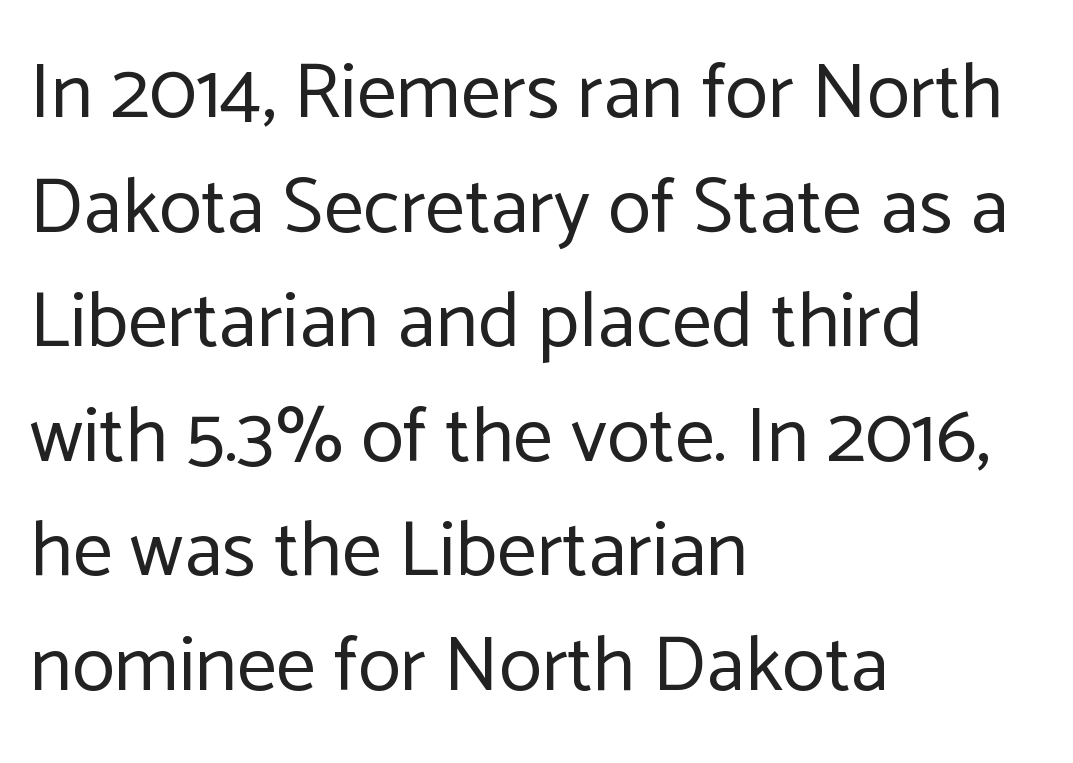
Q: Is the text bold? A: No.
Q: Is the text italic (slanted)? A: No, it is upright.
Q: Is the typeface a serif or a sans-serif typeface? A: Sans-serif.
Q: Is the text underlined? A: No.
Q: How is the paragraph aligned? A: Left-aligned.
Q: Is the spacing between letters normal or unusually wide? A: Normal.
Q: Is the spacing between lines tight, normal or loose? A: Normal.
Q: Width (condensed, normal, or wide)? A: Normal.
Q: Stroke contrast? A: Low.
Q: x-height? A: Medium.
Q: Monospaced? A: No.
